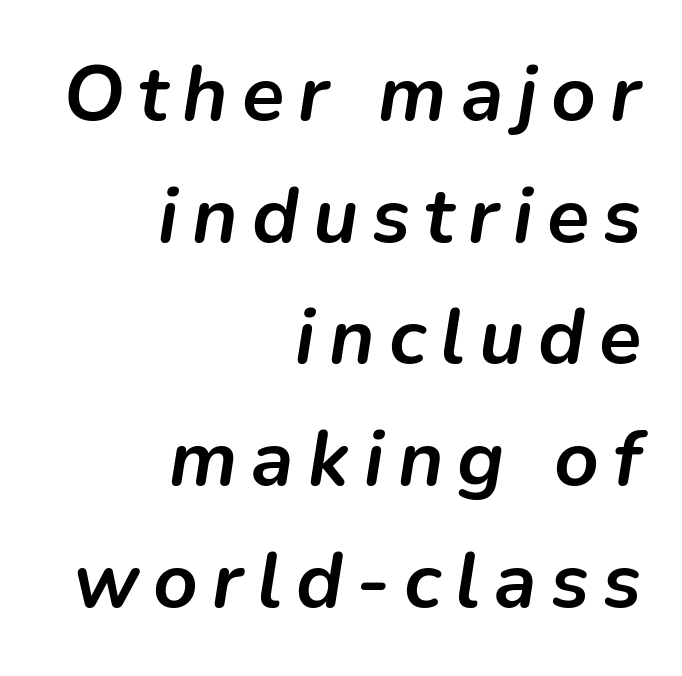
{"italic": "yes", "lean": "right", "slant_degrees": 9, "bold": "yes", "weight": "semibold", "width": "normal", "stroke_contrast": "low", "x_height": "medium", "monospaced": "no", "underline": "no", "align": "right", "line_spacing": "normal", "line_spacing_ratio": 1.56, "glyph_px": 78}
